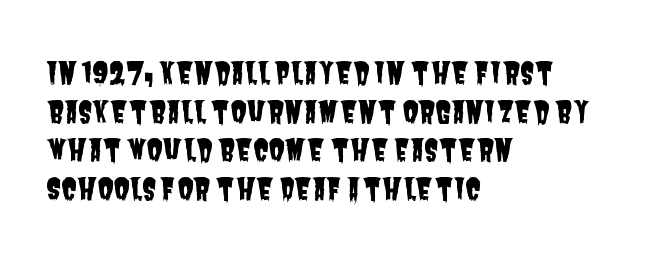
{"serif": "no", "width": "condensed", "stroke_contrast": "low", "x_height": "large", "monospaced": "no", "underline": "no", "align": "left", "line_spacing": "normal", "line_spacing_ratio": 1.33, "letter_spacing": "normal", "letter_spacing_em": 0.0, "glyph_px": 29}
